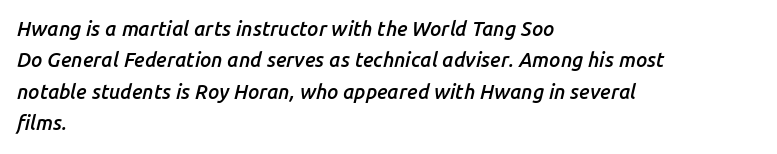
Q: Is the text bold? A: Semi-bold.
Q: Is the text italic (slanted)? A: Yes, it leans right by about 14 degrees.
Q: Is the text underlined? A: No.
Q: How is the paragraph aligned? A: Left-aligned.
Q: Is the spacing between letters normal or unusually wide? A: Normal.
Q: Is the spacing between lines tight, normal or loose? A: Normal.
